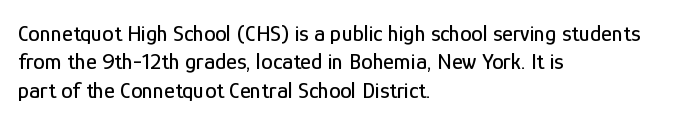
The image shows 23 px text type, upright; set left-aligned, line spacing 1.23x, normal letter spacing, not underlined.
